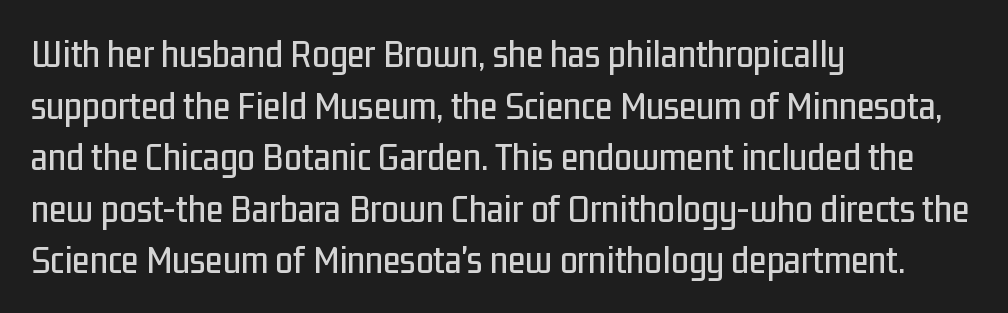
The line texture is even and compact thanks to regular tracking. The passage shown is typed in a proportional face where columns would drift. The typesetter chose a ragged-right arrangement here. Italic? Not at all — the glyphs are vertical. Regular leading. Is this a sans? Yes — the strokes have no serifs.
